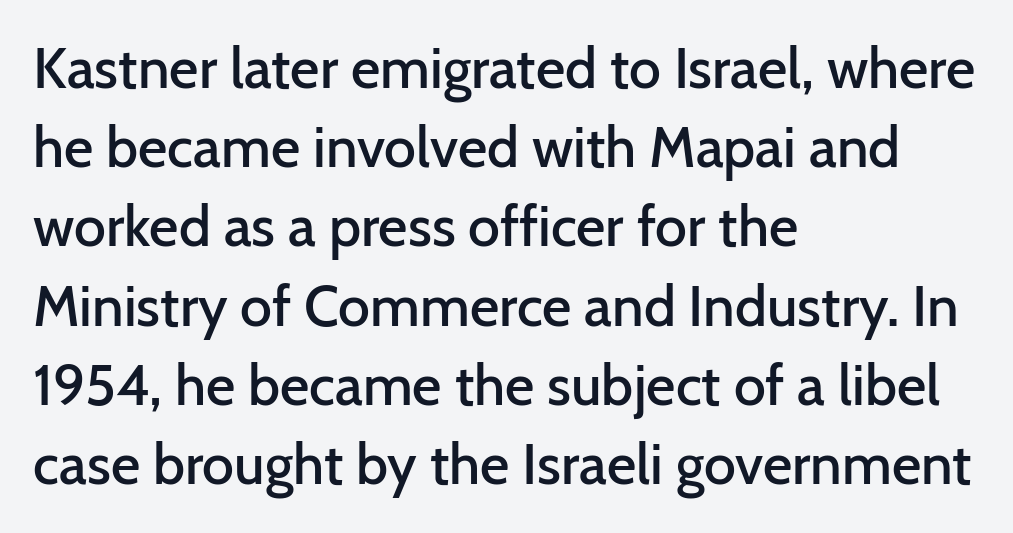
On the weight axis this lands at semibold, roughly 600. Students, note that the glyphs here touch the page at normal intervals. Each letter's strokes conclude bluntly, with no projecting serifs. Italic? Not at all — the glyphs are vertical. Quick note: interline space is typical.
